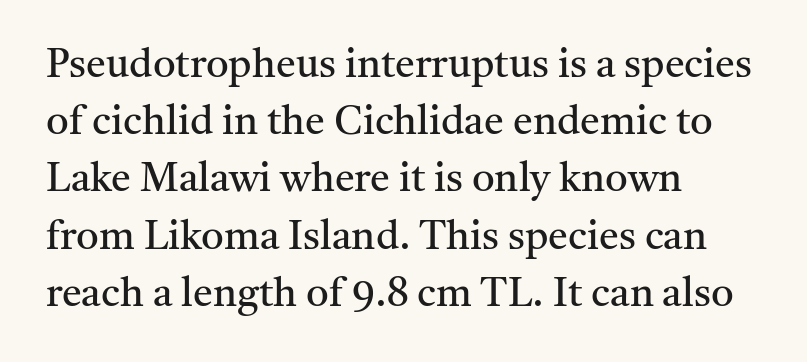
What's the leading like? Ordinary, nothing unusual. Any mark beneath the type? The region is blank. These lines keep a tight, regular rhythm from letter to letter. Quick note: not italic, upright. The weight tops out at a normal text grade.
